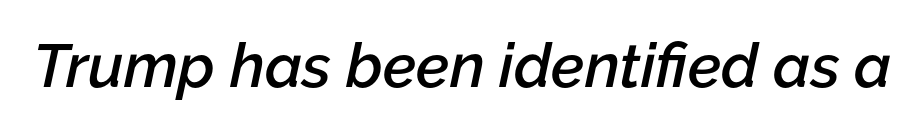
Q: Is the text bold? A: Semi-bold.
Q: Is the text italic (slanted)? A: Yes, it leans right by about 12 degrees.
Q: Is the text underlined? A: No.
Q: Is the spacing between letters normal or unusually wide? A: Normal.
Q: Width (condensed, normal, or wide)? A: Normal.
Q: Stroke contrast? A: Low.
Q: x-height? A: Medium.
Q: Monospaced? A: No.
